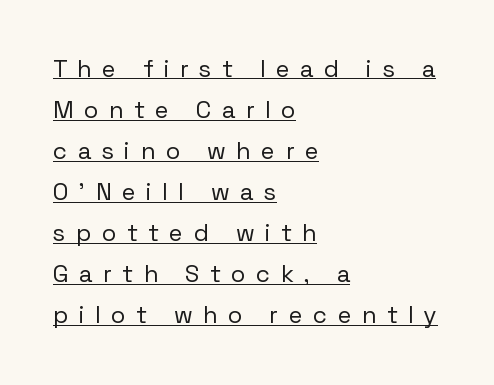
A classic flush-left, rag-right setting is used for this passage. The characters are drawn with everyday or finer stroke widths. Does the lettering tilt? It doesn't — this is upright. The tracking jumps out immediately: characters are airy and widely separated.
